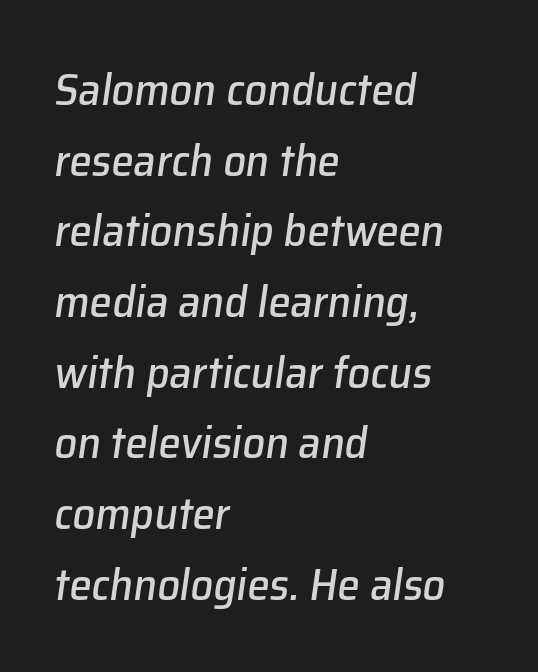
Q: Is the text italic (slanted)? A: Yes, it leans right by about 8 degrees.
Q: Is the text underlined? A: No.
Q: How is the paragraph aligned? A: Left-aligned.
Q: Is the spacing between letters normal or unusually wide? A: Normal.
Q: Is the spacing between lines tight, normal or loose? A: Normal.
Q: Width (condensed, normal, or wide)? A: Normal.
Q: Stroke contrast? A: Low.
Q: x-height? A: Medium.
Q: Monospaced? A: No.
